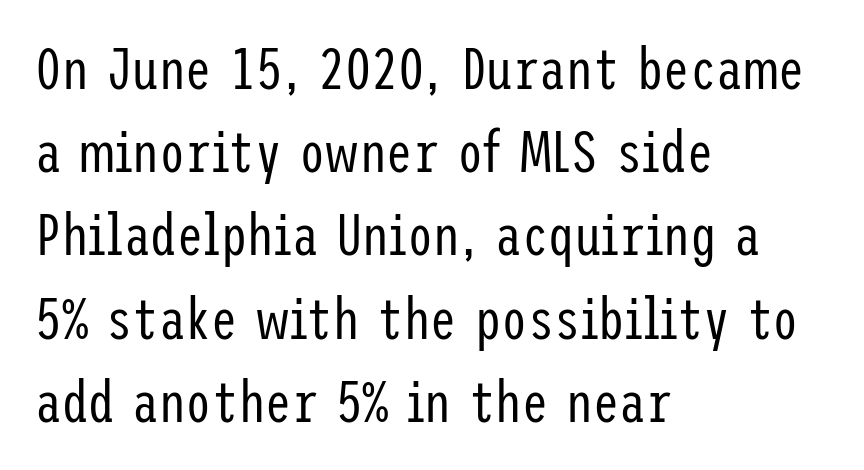
Every character sits straight up, as roman type does. No feet cap the strokes, marking this as sans-serif type. Normally led — the rows are evenly, conventionally spaced. Check the space under the baseline: it is left empty.
